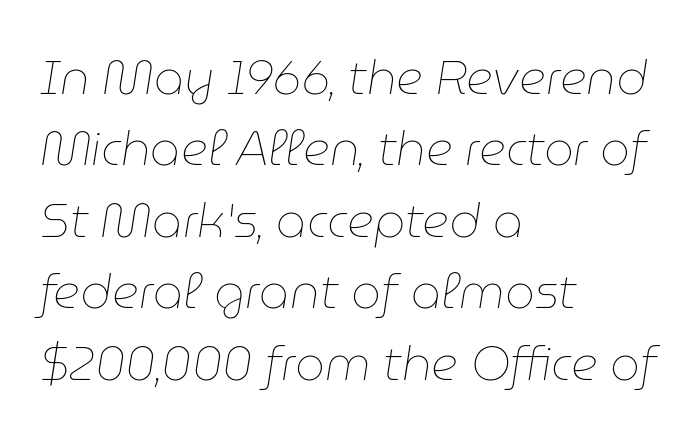
{"italic": "yes", "lean": "right", "slant_degrees": 9, "bold": "no", "weight": "thin", "width": "normal", "stroke_contrast": "low", "x_height": "medium", "monospaced": "no", "underline": "no", "align": "left", "line_spacing": "normal", "line_spacing_ratio": 1.52, "letter_spacing": "normal", "letter_spacing_em": 0.0, "glyph_px": 47}
